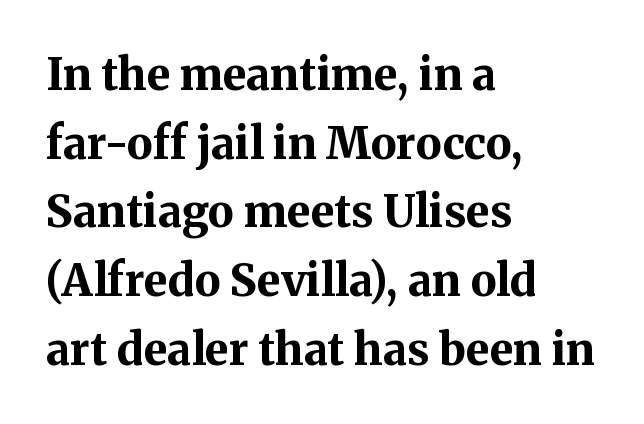
The image shows 44 px bold serif type, upright; set left-aligned, normal line spacing (1.56x), normal letter spacing, not underlined; medium stroke contrast and a medium x-height.
